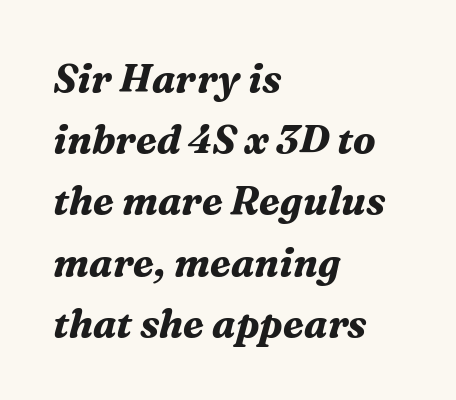
Q: Is the text bold? A: Yes.
Q: Is the text italic (slanted)? A: Yes, it leans right by about 16 degrees.
Q: Is the typeface a serif or a sans-serif typeface? A: Serif.
Q: Is the text underlined? A: No.
Q: How is the paragraph aligned? A: Left-aligned.
Q: Is the spacing between letters normal or unusually wide? A: Normal.
Q: Is the spacing between lines tight, normal or loose? A: Normal.
Q: Width (condensed, normal, or wide)? A: Normal.
Q: Stroke contrast? A: Medium.
Q: x-height? A: Medium.
Q: Monospaced? A: No.
